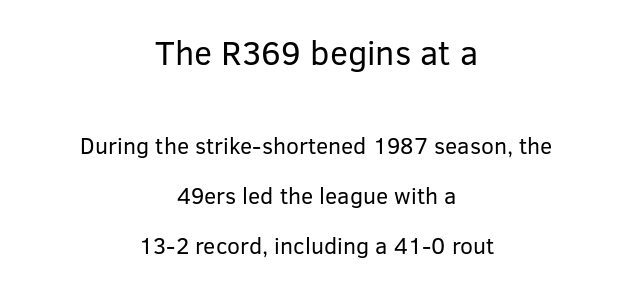
Q: Is the text bold? A: No.
Q: Is the text italic (slanted)? A: No, it is upright.
Q: Is the typeface a serif or a sans-serif typeface? A: Sans-serif.
Q: Is the text underlined? A: No.
Q: How is the paragraph aligned? A: Centered.
Q: Is the spacing between letters normal or unusually wide? A: Normal.
Q: Is the spacing between lines tight, normal or loose? A: Loose.
Q: Which block of text is set in a larger size, the first (top) or the second (bottom)? A: The first (top) one.
Q: Width (condensed, normal, or wide)? A: Normal.
Q: Stroke contrast? A: Low.
Q: x-height? A: Medium.
Q: Monospaced? A: No.
